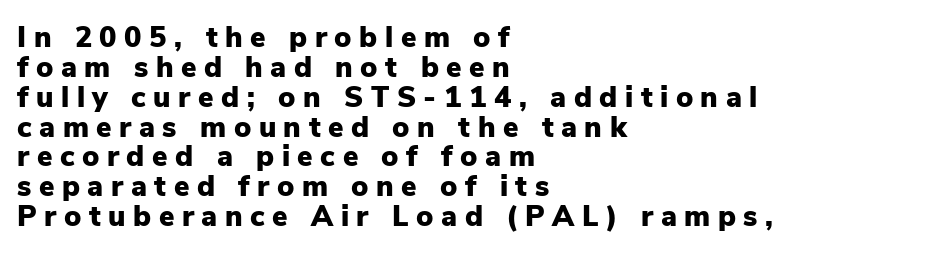
Q: Is the text bold? A: Yes.
Q: Is the text italic (slanted)? A: No, it is upright.
Q: Is the typeface a serif or a sans-serif typeface? A: Sans-serif.
Q: Is the text underlined? A: No.
Q: How is the paragraph aligned? A: Left-aligned.
Q: Is the spacing between letters normal or unusually wide? A: Unusually wide.
Q: Is the spacing between lines tight, normal or loose? A: Tight.
Q: Width (condensed, normal, or wide)? A: Normal.
Q: Stroke contrast? A: Low.
Q: x-height? A: Medium.
Q: Monospaced? A: No.
